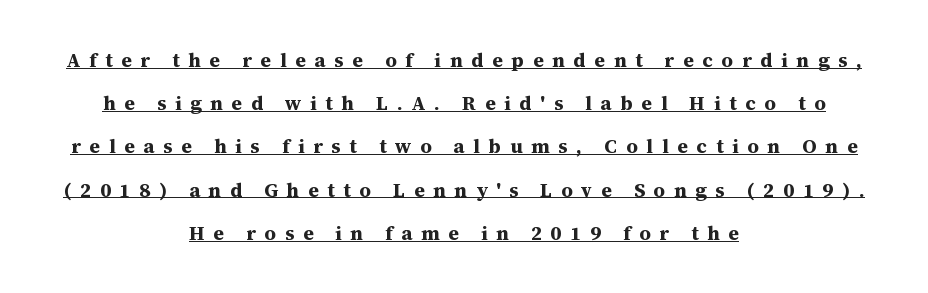
Q: Is the text bold? A: Yes.
Q: Is the text italic (slanted)? A: No, it is upright.
Q: Is the text underlined? A: Yes.
Q: How is the paragraph aligned? A: Centered.
Q: Is the spacing between letters normal or unusually wide? A: Unusually wide.
Q: Is the spacing between lines tight, normal or loose? A: Loose.
